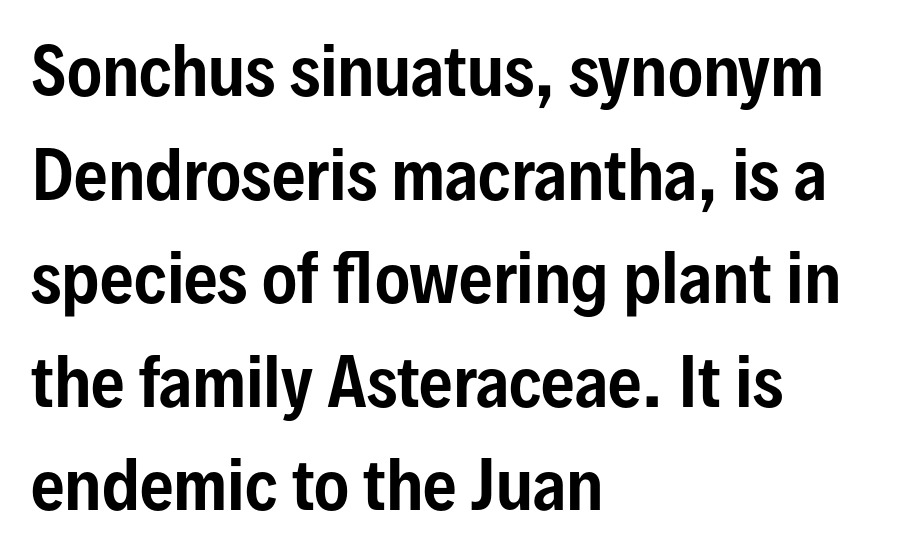
The image shows 66 px condensed sans-serif type, upright; set left-aligned, normal line spacing (1.57x), normal letter spacing, not underlined; low stroke contrast and a medium x-height.
